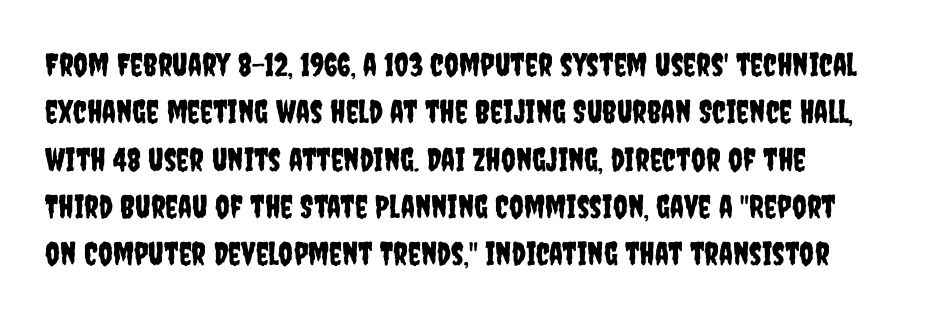
{"serif": "no", "italic": "no", "width": "condensed", "stroke_contrast": "low", "x_height": "large", "monospaced": "no", "underline": "no", "align": "left", "line_spacing": "normal", "line_spacing_ratio": 1.48, "letter_spacing": "normal", "letter_spacing_em": 0.0, "glyph_px": 32}
